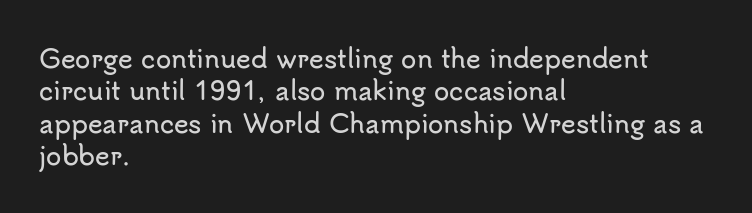
{"italic": "no", "underline": "no", "align": "left", "line_spacing": "normal", "line_spacing_ratio": 1.3, "letter_spacing": "normal", "letter_spacing_em": 0.0, "glyph_px": 25}
